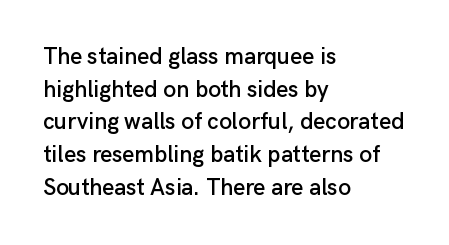
Q: Is the text italic (slanted)? A: No, it is upright.
Q: Is the text underlined? A: No.
Q: How is the paragraph aligned? A: Left-aligned.
Q: Is the spacing between letters normal or unusually wide? A: Normal.
Q: Is the spacing between lines tight, normal or loose? A: Normal.
